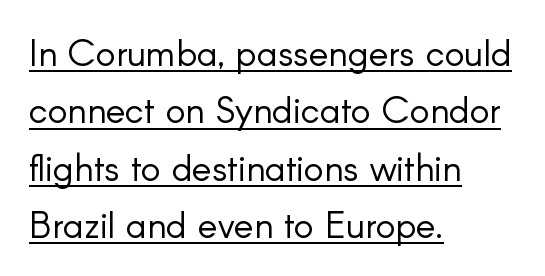
The image shows 37 px light sans-serif type, upright; set left-aligned, normal line spacing (1.55x), normal letter spacing, underlined; low stroke contrast and a small x-height.
